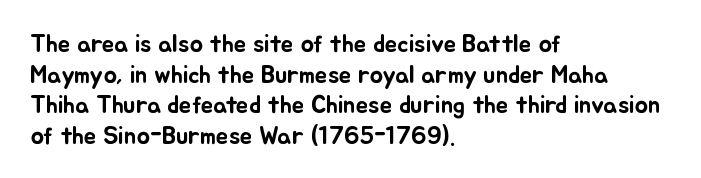
Which margin do the lines hug? The left one — the right edge is uneven. Bare-footed words on every line. Here the glyphs are tracked normally, forming tight word shapes. Does the lettering tilt? It doesn't — this is upright.
